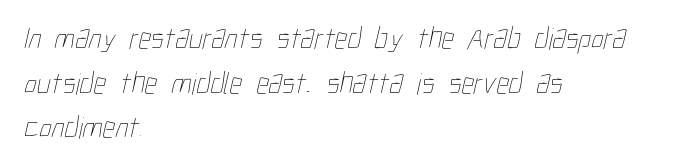
The image shows 31 px thin, condensed type; set left-aligned, normal line spacing (1.44x), normal letter spacing, not underlined; low stroke contrast and a medium x-height.
